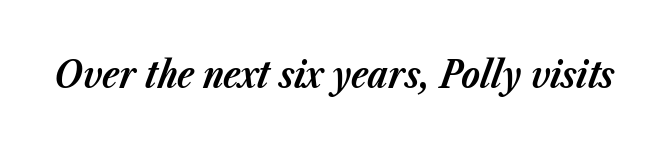
{"italic": "yes", "lean": "right", "slant_degrees": 23, "bold": "yes", "weight": "bold", "width": "normal", "stroke_contrast": "low", "x_height": "medium", "monospaced": "no", "underline": "no", "letter_spacing": "normal", "letter_spacing_em": 0.0, "glyph_px": 38}
